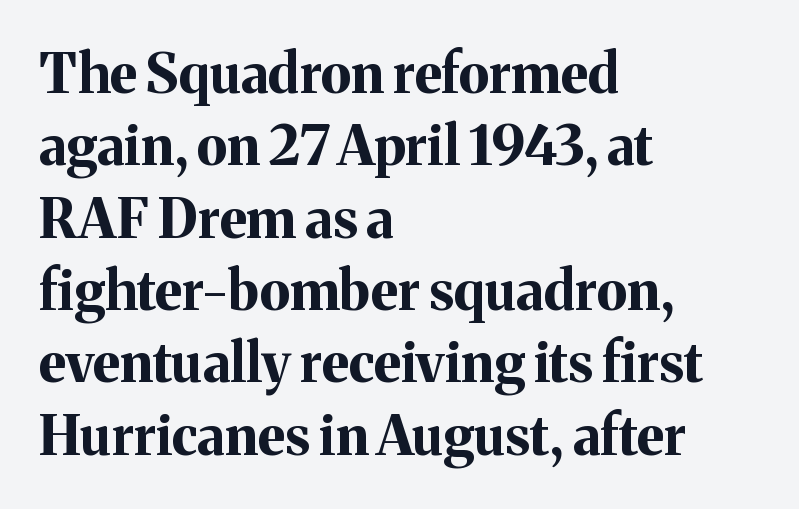
{"serif": "yes", "italic": "no", "bold": "yes", "weight": "bold", "width": "normal", "stroke_contrast": "medium", "x_height": "medium", "monospaced": "no", "underline": "no", "align": "left", "line_spacing": "normal", "line_spacing_ratio": 1.34, "letter_spacing": "normal", "letter_spacing_em": 0.0, "glyph_px": 54}
